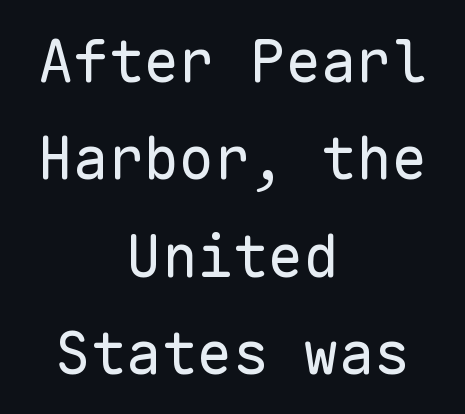
{"serif": "no", "italic": "no", "bold": "no", "weight": "regular", "width": "normal", "stroke_contrast": "low", "x_height": "medium", "monospaced": "yes", "underline": "no", "align": "center", "line_spacing": "normal", "line_spacing_ratio": 1.65, "letter_spacing": "normal", "letter_spacing_em": 0.0, "glyph_px": 59}
